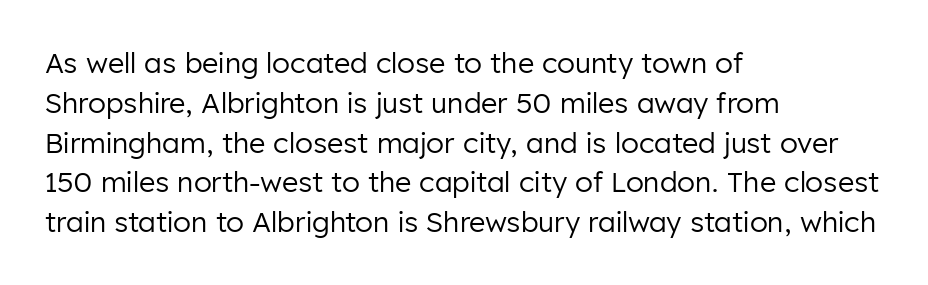
{"serif": "no", "italic": "no", "bold": "no", "weight": "regular", "width": "normal", "stroke_contrast": "low", "x_height": "medium", "monospaced": "no", "underline": "no", "align": "left", "line_spacing": "normal", "line_spacing_ratio": 1.42, "letter_spacing": "normal", "letter_spacing_em": 0.0, "glyph_px": 28}
